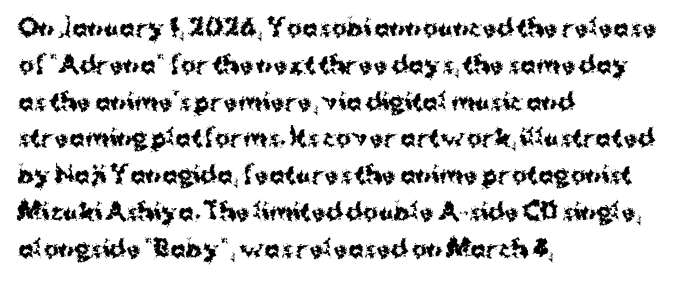
{"italic": "no", "bold": "yes", "underline": "no", "align": "left", "line_spacing": "normal", "line_spacing_ratio": 1.6, "letter_spacing": "normal", "letter_spacing_em": 0.0, "glyph_px": 23}
